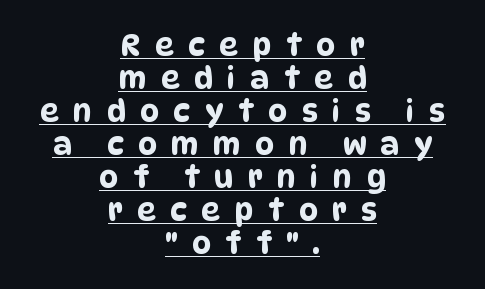
{"serif": "no", "width": "condensed", "stroke_contrast": "low", "x_height": "large", "monospaced": "no", "underline": "yes", "align": "center", "line_spacing": "tight", "line_spacing_ratio": 1.1, "letter_spacing": "wide", "letter_spacing_em": 0.48, "glyph_px": 30}
